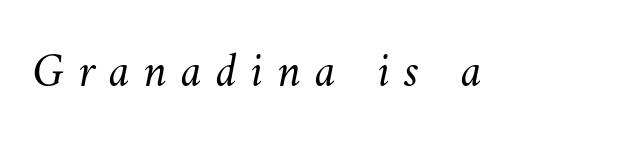
The image shows 48 px light type; set unusually wide letter spacing (+0.29 em), not underlined; medium stroke contrast and a small x-height.
